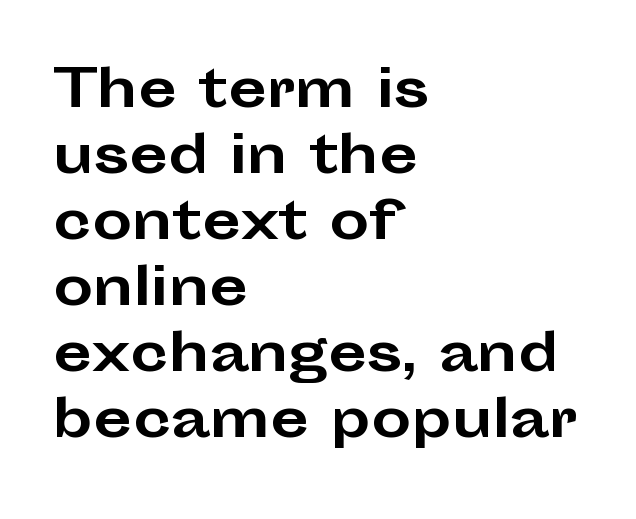
{"serif": "no", "italic": "no", "bold": "yes", "weight": "bold", "width": "wide", "stroke_contrast": "low", "x_height": "medium", "monospaced": "no", "underline": "no", "align": "left", "line_spacing": "normal", "line_spacing_ratio": 1.32, "letter_spacing": "normal", "letter_spacing_em": 0.0, "glyph_px": 50}
